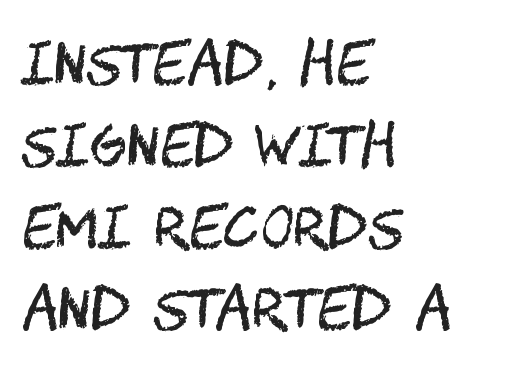
Q: Is the text bold? A: No.
Q: Is the text italic (slanted)? A: No, it is upright.
Q: Is the typeface a serif or a sans-serif typeface? A: Sans-serif.
Q: Is the text underlined? A: No.
Q: How is the paragraph aligned? A: Left-aligned.
Q: Is the spacing between letters normal or unusually wide? A: Normal.
Q: Is the spacing between lines tight, normal or loose? A: Normal.
Q: Width (condensed, normal, or wide)? A: Condensed.
Q: Stroke contrast? A: Medium.
Q: x-height? A: Large.
